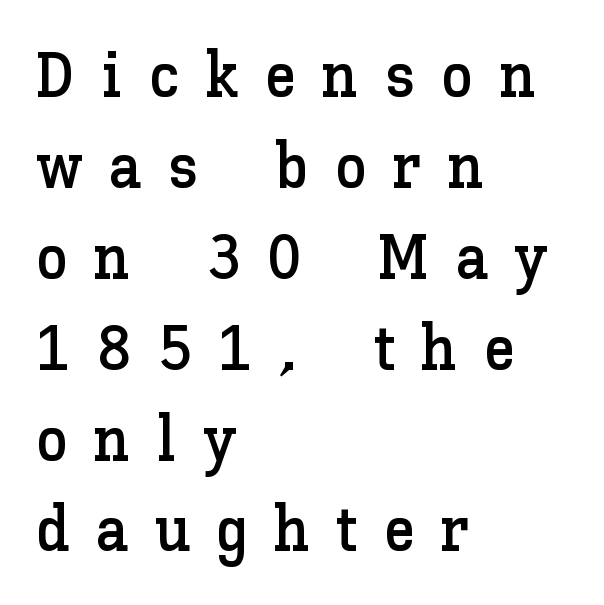
{"italic": "no", "width": "normal", "stroke_contrast": "low", "x_height": "medium", "monospaced": "no", "underline": "no", "align": "left", "line_spacing": "normal", "line_spacing_ratio": 1.42, "letter_spacing": "wide", "letter_spacing_em": 0.41, "glyph_px": 64}
